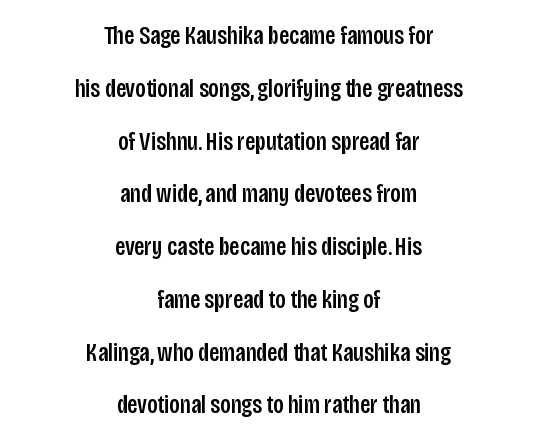
{"italic": "no", "underline": "no", "align": "center", "line_spacing": "loose", "line_spacing_ratio": 2.03, "letter_spacing": "normal", "letter_spacing_em": 0.0, "glyph_px": 26}
